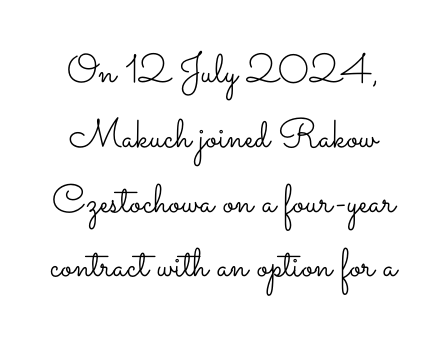
{"bold": "no", "weight": "light", "width": "wide", "stroke_contrast": "low", "x_height": "small", "monospaced": "no", "underline": "no", "line_spacing": "normal", "line_spacing_ratio": 1.62, "letter_spacing": "normal", "letter_spacing_em": 0.0, "glyph_px": 40}
